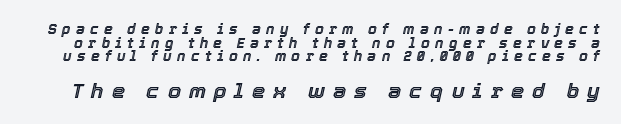
Q: Is the text italic (slanted)? A: Yes, it leans right by about 12 degrees.
Q: Is the text underlined? A: No.
Q: Is the spacing between letters normal or unusually wide? A: Unusually wide.
Q: Is the spacing between lines tight, normal or loose? A: Tight.
Q: Which block of text is set in a larger size, the first (top) or the second (bottom)? A: The second (bottom) one.
